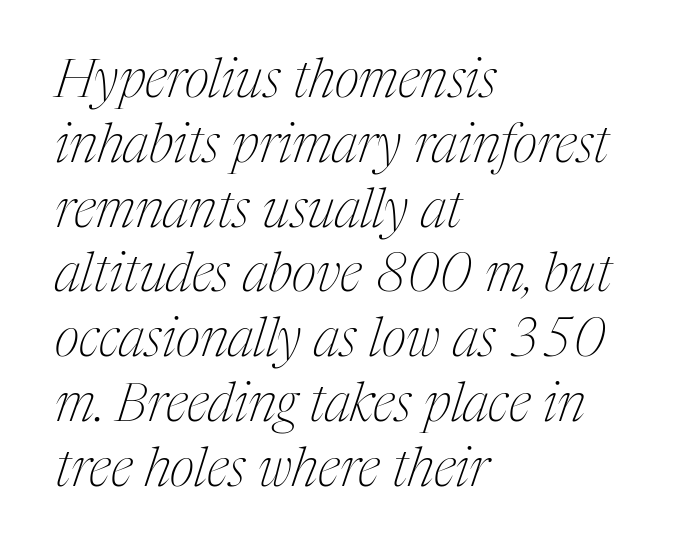
{"serif": "yes", "italic": "yes", "lean": "right", "slant_degrees": 17, "bold": "no", "weight": "thin", "width": "condensed", "stroke_contrast": "medium", "x_height": "medium", "monospaced": "no", "underline": "no", "align": "left", "line_spacing_ratio": 1.2, "letter_spacing": "normal", "letter_spacing_em": 0.0, "glyph_px": 54}
